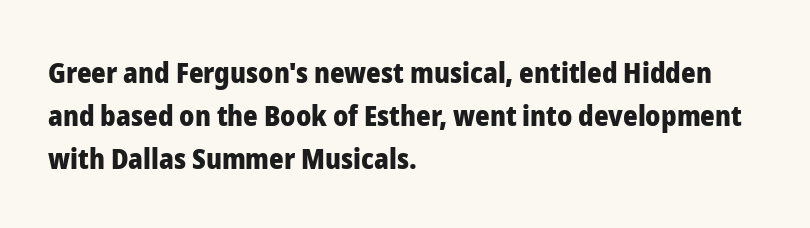
The ragged edge is on the right, which tells us the setting is flush left. Nobody touched the tracking dial on this one. Baseline-to-baseline distance is the conventional proportion of letter height. Serif or sans? Sans — the stroke terminals are bare.
